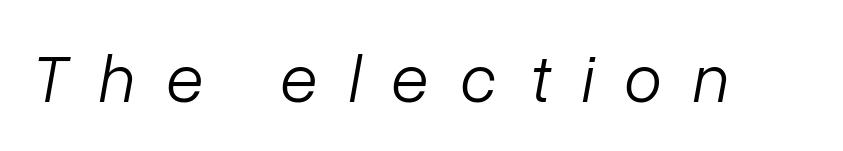
{"italic": "yes", "lean": "right", "slant_degrees": 10, "bold": "no", "weight": "light", "width": "normal", "stroke_contrast": "low", "x_height": "medium", "monospaced": "no", "underline": "no", "letter_spacing": "wide", "letter_spacing_em": 0.45, "glyph_px": 69}
